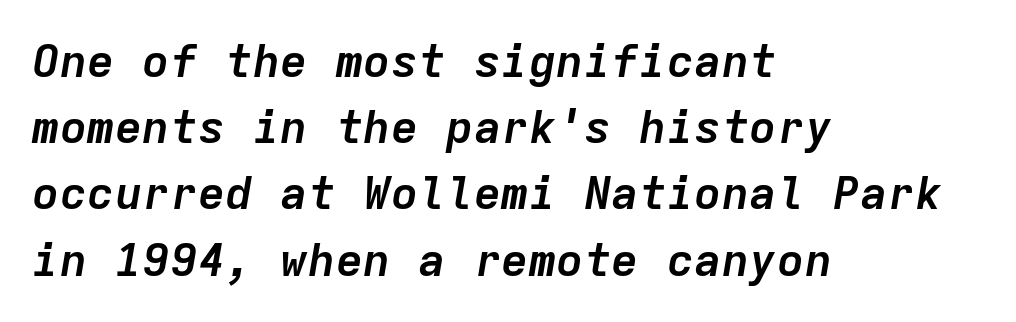
Q: Is the text bold? A: Yes.
Q: Is the text italic (slanted)? A: Yes, it leans right by about 9 degrees.
Q: Is the text underlined? A: No.
Q: How is the paragraph aligned? A: Left-aligned.
Q: Is the spacing between letters normal or unusually wide? A: Normal.
Q: Is the spacing between lines tight, normal or loose? A: Normal.
Q: Width (condensed, normal, or wide)? A: Normal.
Q: Stroke contrast? A: Low.
Q: x-height? A: Medium.
Q: Monospaced? A: Yes.
